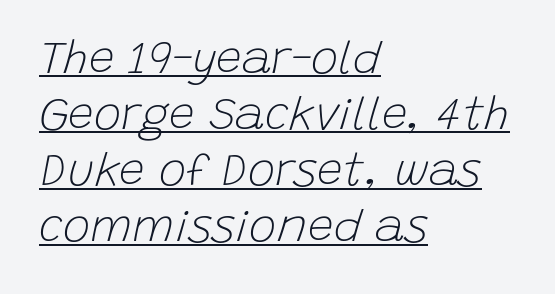
The image shows 46 px light type, italic (leaning right); set left-aligned, line spacing 1.22x, normal letter spacing, underlined; low stroke contrast and a large x-height.
